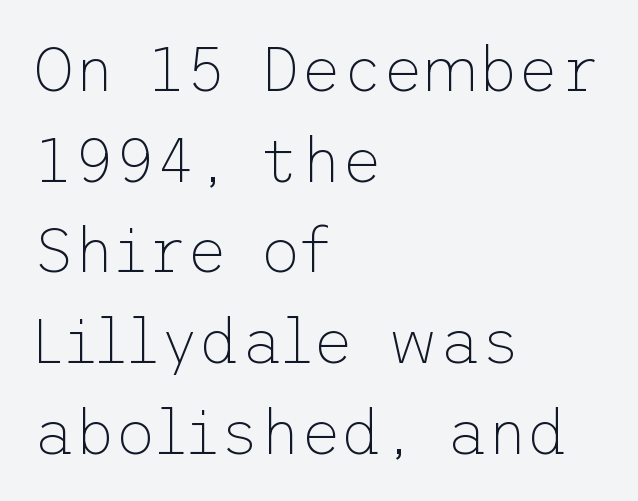
The cut favours lightness, reaching ordinary text weight at its darkest. Glyph-to-glyph distance matches everyday printed text. The passage shown is not underscored anywhere. Look at the bottom of the vertical strokes: they stop flat, with no serifs. Horizontal alignment here is leftward, the default for most running prose. The designer left line spacing at the default.
